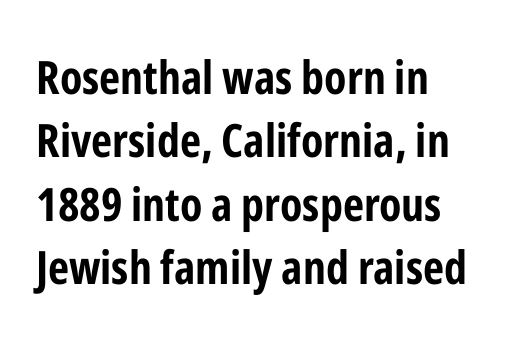
The image shows 46 px bold, condensed sans-serif type, upright; set left-aligned, normal line spacing (1.38x), normal letter spacing, not underlined; low stroke contrast and a medium x-height.
